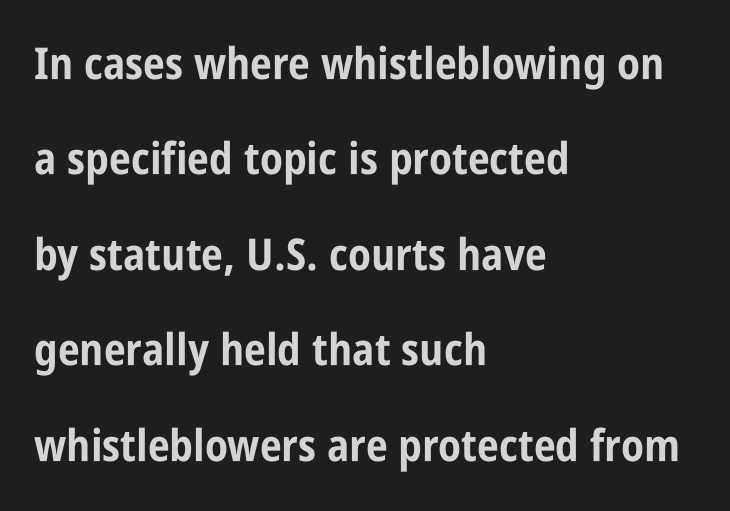
The image shows 44 px bold, condensed sans-serif type, upright; set left-aligned, loose line spacing (2.17x), normal letter spacing, not underlined; low stroke contrast and a large x-height.
